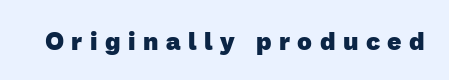
The image shows 25 px bold type; set unusually wide letter spacing (+0.3 em), not underlined.
